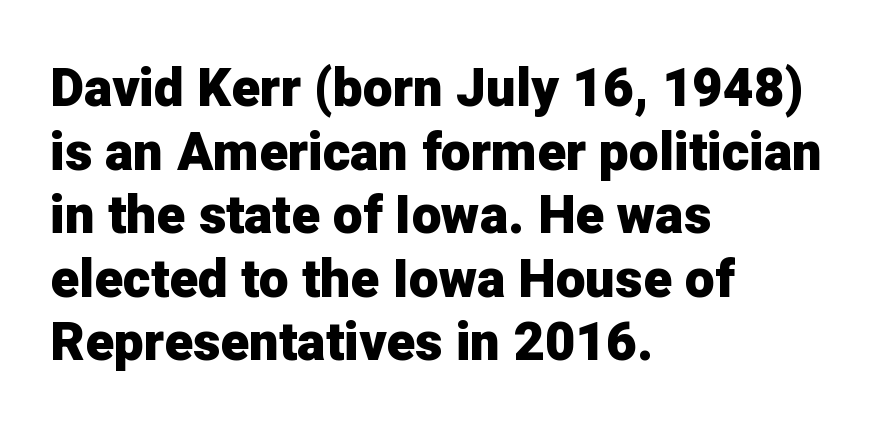
The image shows 53 px heavy sans-serif type, upright; set left-aligned, line spacing 1.2x, normal letter spacing, not underlined; low stroke contrast and a medium x-height.
